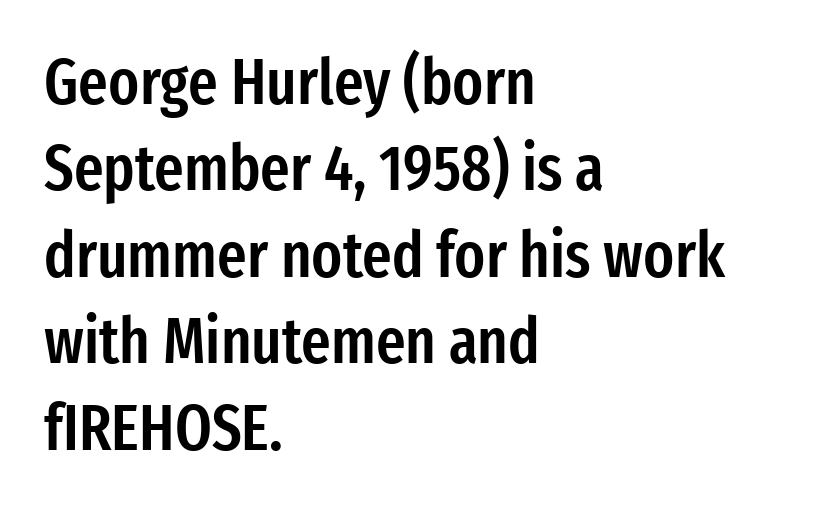
{"serif": "no", "italic": "no", "bold": "semi", "weight": "semibold", "width": "condensed", "stroke_contrast": "low", "x_height": "medium", "monospaced": "no", "underline": "no", "align": "left", "line_spacing": "normal", "line_spacing_ratio": 1.35, "letter_spacing": "normal", "letter_spacing_em": 0.0, "glyph_px": 64}
